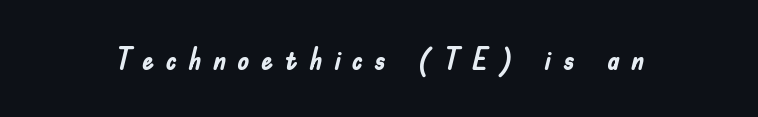
Q: Is the text bold? A: Yes.
Q: Is the text italic (slanted)? A: Yes.
Q: Is the typeface a serif or a sans-serif typeface? A: Sans-serif.
Q: Is the text underlined? A: No.
Q: Is the spacing between letters normal or unusually wide? A: Unusually wide.
Q: Width (condensed, normal, or wide)? A: Condensed.
Q: Stroke contrast? A: Low.
Q: x-height? A: Small.
Q: Monospaced? A: No.
